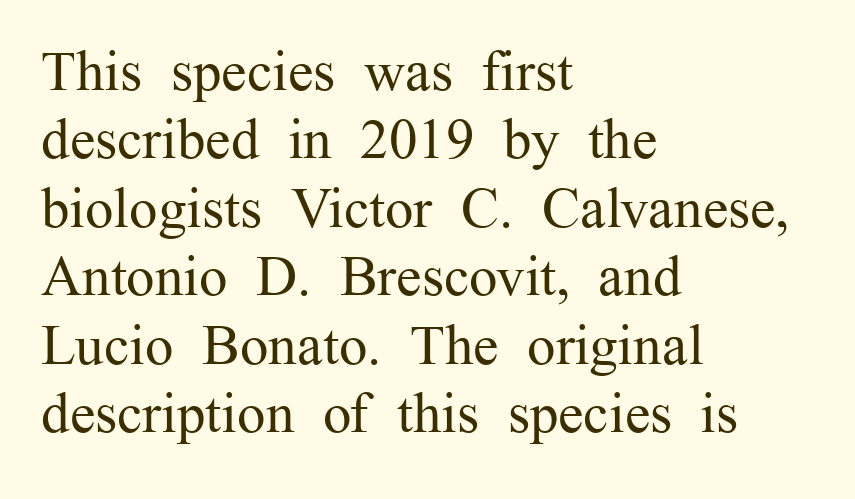
The area under the type is left untouched. This sample has the flowing, uneven cadence of proportional lettering. The text block is weighted toward the left margin, trailing off unevenly rightward. The characters display serif detailing at their extremities. The weight would be labelled regular, book, light, or lighter still. The lettering stays uniformly vertical, giving the passage a roman look.
